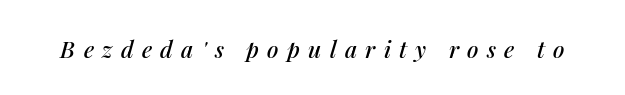
{"italic": "yes", "lean": "right", "slant_degrees": 14, "underline": "no", "letter_spacing": "wide", "letter_spacing_em": 0.36, "glyph_px": 23}
